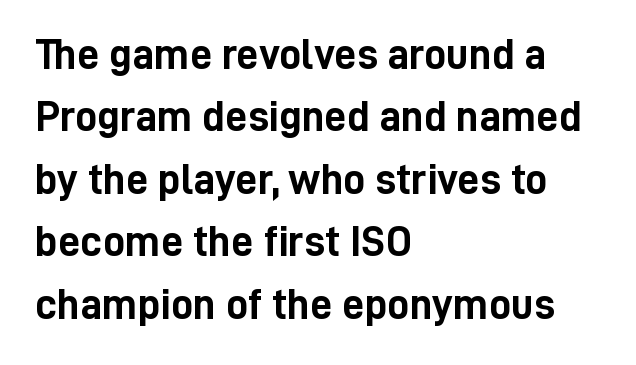
Every character sits straight up, as roman type does. Successive baselines arrive at the customary interval. Caption: multi-line text, flush left, ragged right. Serif or sans? Sans — the stroke terminals are bare. In terms of weight, the rendering is a true, heavy bold. Plain, unruled lines of type.
